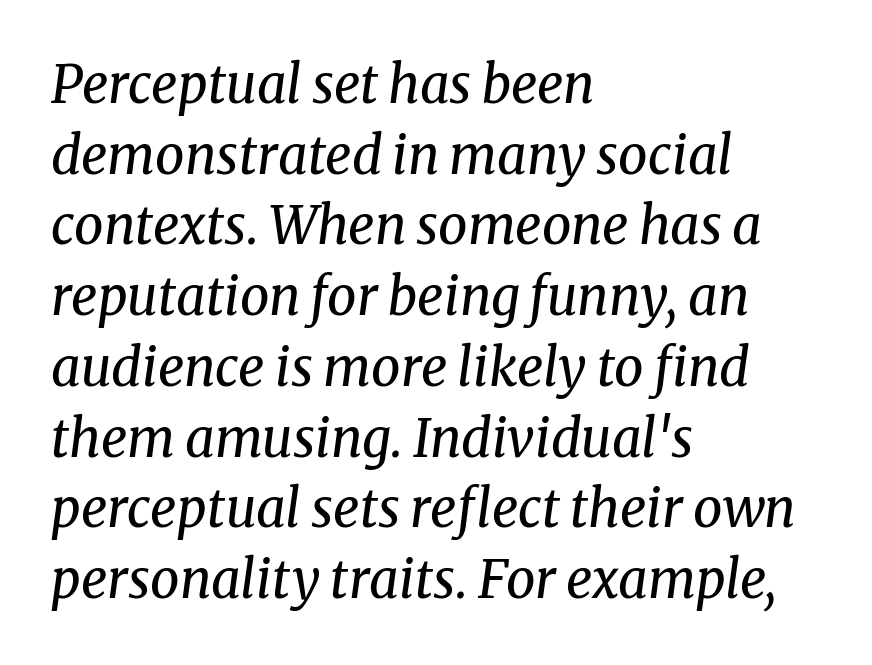
Compared with typical paragraphs, the rows here are spaced about the same. Varying glyph widths throughout — classic text-font behaviour. Tall strokes in this sample are angled rather than plumb. Weight: in the light-to-regular range.
